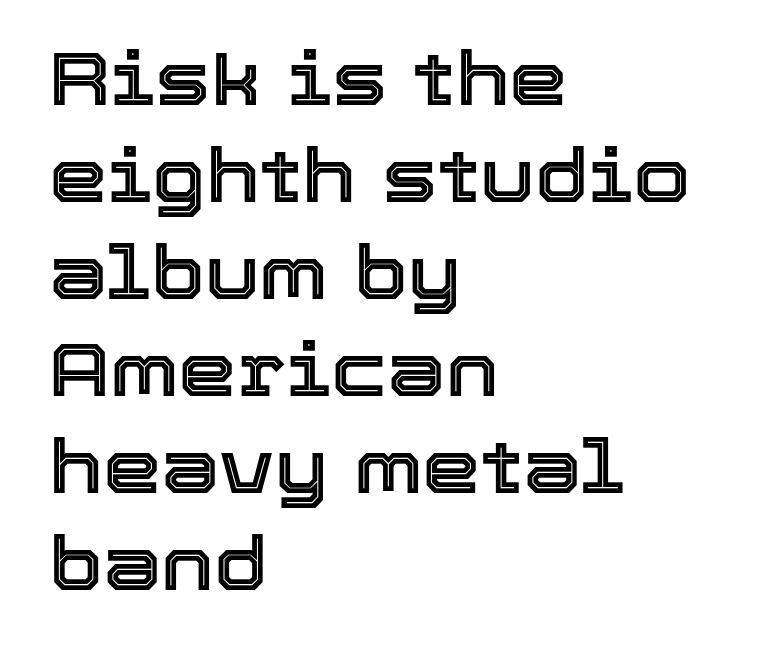
Bare-footed words on every line. Proportional: the letters do not fall into vertical columns. The lines sit at an ordinary, default distance from one another. Ascenders rise straight up at ninety degrees. The face used here is rendered with its standard letterfit. Caption: multi-line text, flush left, ragged right.
